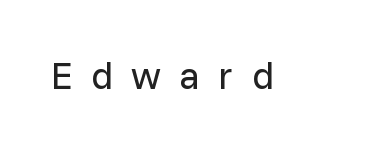
The image shows 39 px regular-weight sans-serif type, upright; set unusually wide letter spacing (+0.47 em), not underlined; low stroke contrast and a medium x-height.
